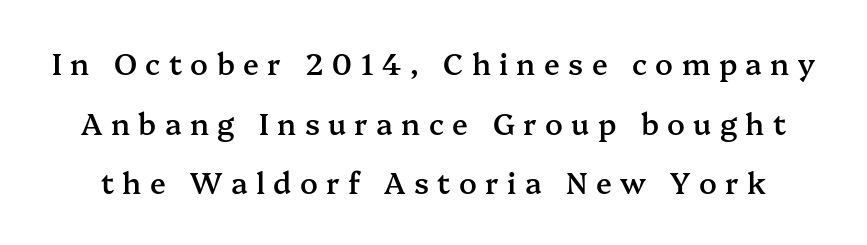
{"serif": "yes", "italic": "no", "bold": "semi", "weight": "semibold", "width": "normal", "stroke_contrast": "medium", "x_height": "medium", "monospaced": "no", "underline": "no", "line_spacing": "loose", "line_spacing_ratio": 2.06, "letter_spacing": "wide", "letter_spacing_em": 0.29, "glyph_px": 29}
